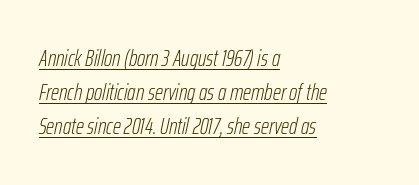
{"italic": "yes", "lean": "right", "slant_degrees": 12, "bold": "no", "underline": "yes", "align": "left", "line_spacing": "normal", "line_spacing_ratio": 1.48, "letter_spacing": "normal", "letter_spacing_em": 0.0, "glyph_px": 23}
